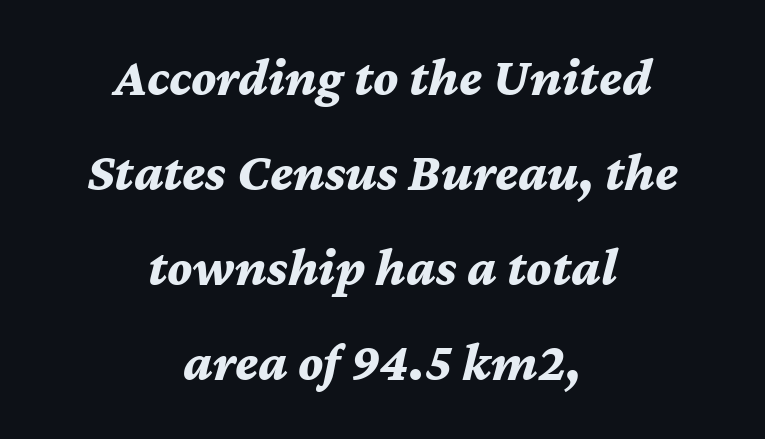
Q: Is the text bold? A: Yes.
Q: Is the text italic (slanted)? A: Yes, it leans right by about 12 degrees.
Q: Is the text underlined? A: No.
Q: How is the paragraph aligned? A: Centered.
Q: Is the spacing between letters normal or unusually wide? A: Normal.
Q: Width (condensed, normal, or wide)? A: Normal.
Q: Stroke contrast? A: Medium.
Q: x-height? A: Medium.
Q: Monospaced? A: No.
